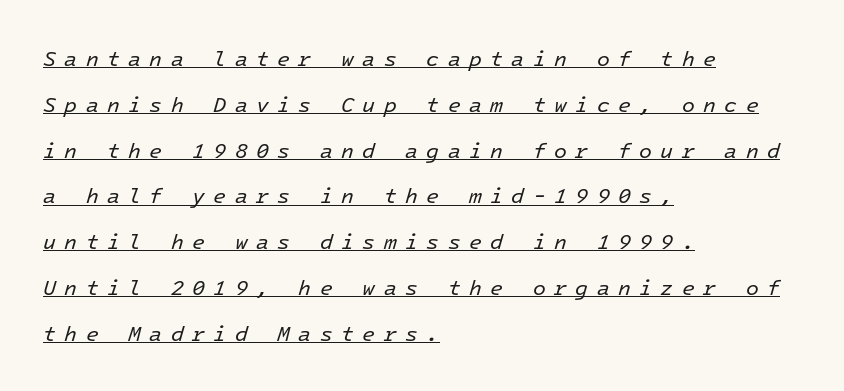
Q: Is the text bold? A: No.
Q: Is the text italic (slanted)? A: Yes, it leans right by about 16 degrees.
Q: Is the text underlined? A: Yes.
Q: How is the paragraph aligned? A: Left-aligned.
Q: Is the spacing between letters normal or unusually wide? A: Unusually wide.
Q: Is the spacing between lines tight, normal or loose? A: Loose.
